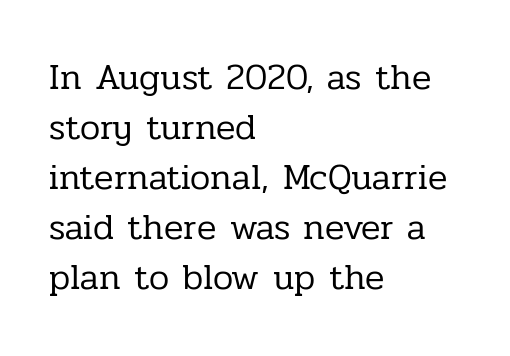
Are there feet on the stems? There are — it's a serif. Underline: absent. Notice how descenders clear the ascenders below comfortably — that's standard leading. Posture: vertical. Is this a fixed-width face? No — the glyphs have proportional, varying widths. Default kerning and tracking; the words read as compact shapes.
